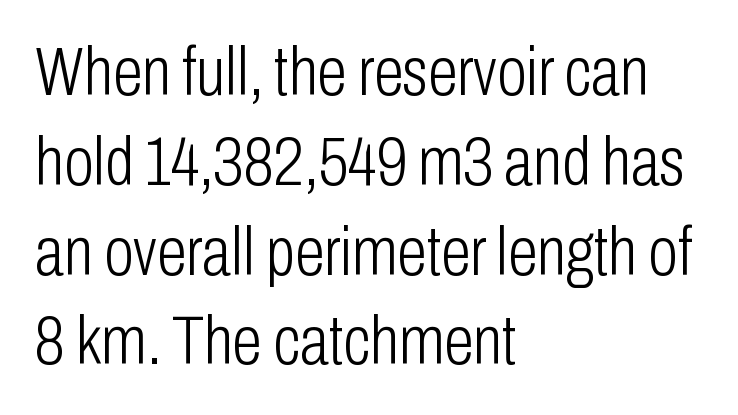
Q: Is the text bold? A: No.
Q: Is the text italic (slanted)? A: No, it is upright.
Q: Is the typeface a serif or a sans-serif typeface? A: Sans-serif.
Q: Is the text underlined? A: No.
Q: How is the paragraph aligned? A: Left-aligned.
Q: Is the spacing between letters normal or unusually wide? A: Normal.
Q: Is the spacing between lines tight, normal or loose? A: Normal.
Q: Width (condensed, normal, or wide)? A: Condensed.
Q: Stroke contrast? A: Low.
Q: x-height? A: Medium.
Q: Monospaced? A: No.
